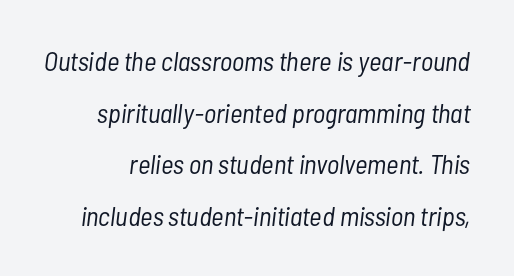
Tracking value appears to be zero — textbook default spacing. The font's italic variant was chosen for this text. A clean baseline with only descenders dipping below it. The space between consecutive lines is lavish. The strokes carry an ordinary text weight at most.
